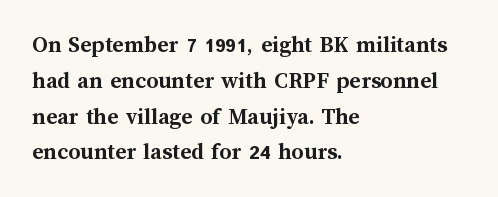
{"italic": "no", "bold": "yes", "underline": "no", "align": "left", "line_spacing": "normal", "line_spacing_ratio": 1.49, "letter_spacing": "normal", "letter_spacing_em": 0.0, "glyph_px": 24}
